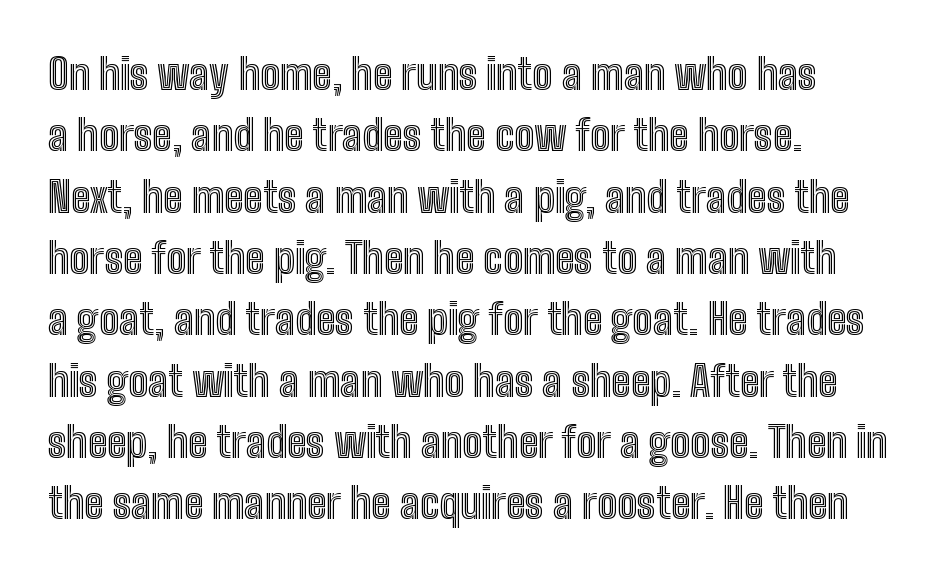
No word sits above an underline. A roman cut, with each character standing at attention. Spacing verdict: proportional, widths tailored to each character. Spacing between characters is what you'd get straight out of the box. The rendering anchors every line to the left-hand side.
